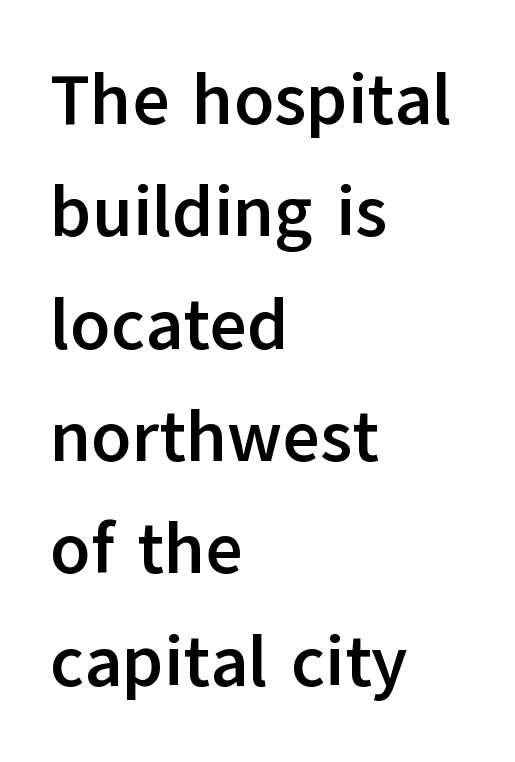
The image shows 72 px semibold sans-serif type, upright; set left-aligned, normal line spacing (1.56x), normal letter spacing, not underlined; low stroke contrast and a medium x-height.
